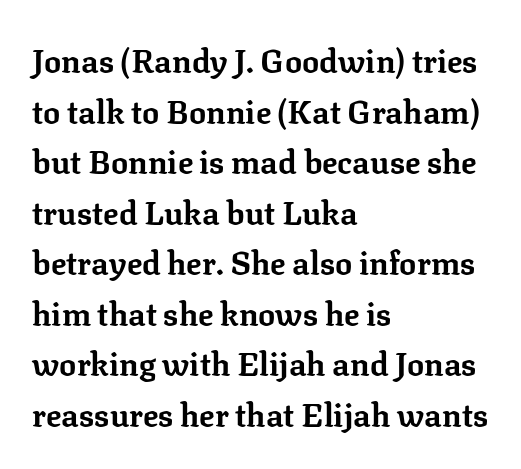
Varying glyph widths throughout — classic text-font behaviour. The rendering keeps characters at their native spacing. Vertical strokes here are truly vertical. Descenders are the only things crossing below the line.
